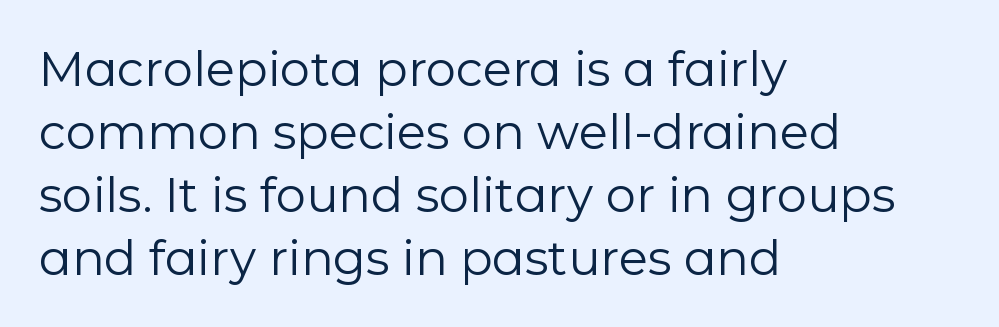
The image shows 48 px regular-weight sans-serif type, upright; set left-aligned, normal line spacing (1.31x), normal letter spacing, not underlined; low stroke contrast and a medium x-height.
